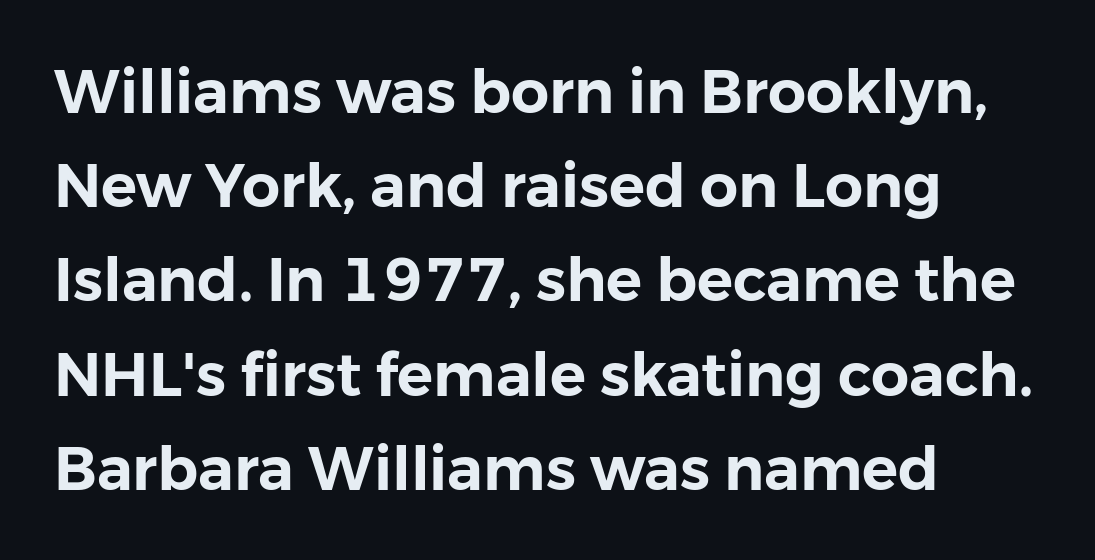
{"serif": "no", "italic": "no", "width": "normal", "stroke_contrast": "low", "x_height": "medium", "monospaced": "no", "underline": "no", "align": "left", "line_spacing": "normal", "line_spacing_ratio": 1.57, "letter_spacing": "normal", "letter_spacing_em": 0.0, "glyph_px": 60}
